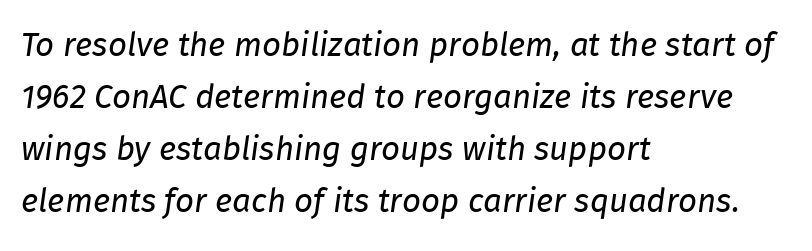
Q: Is the text bold? A: No.
Q: Is the text italic (slanted)? A: Yes, it leans right by about 8 degrees.
Q: Is the text underlined? A: No.
Q: How is the paragraph aligned? A: Left-aligned.
Q: Is the spacing between letters normal or unusually wide? A: Normal.
Q: Is the spacing between lines tight, normal or loose? A: Normal.
Q: Width (condensed, normal, or wide)? A: Normal.
Q: Stroke contrast? A: Low.
Q: x-height? A: Medium.
Q: Monospaced? A: No.
